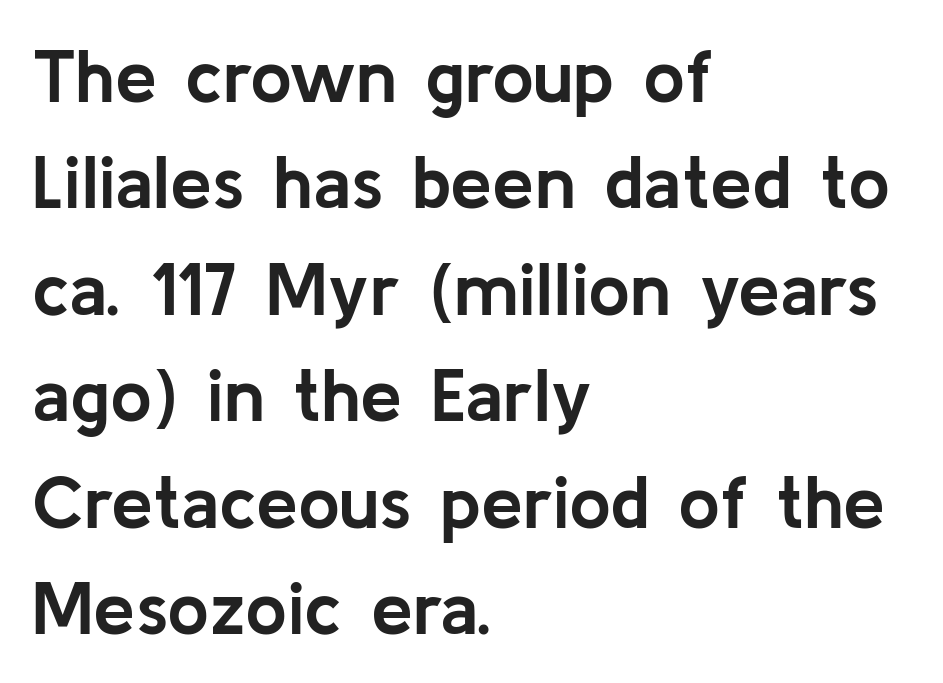
{"serif": "no", "italic": "no", "bold": "yes", "weight": "semibold", "width": "normal", "stroke_contrast": "low", "x_height": "medium", "monospaced": "no", "underline": "no", "align": "left", "line_spacing": "normal", "line_spacing_ratio": 1.42, "letter_spacing": "normal", "letter_spacing_em": 0.0, "glyph_px": 75}
